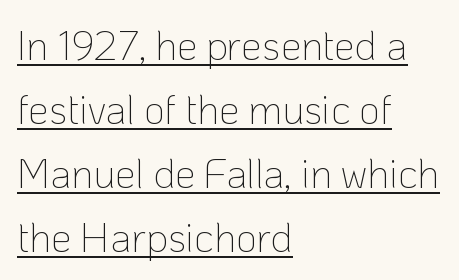
Alignment: flush left. The letters carry no serifs — their stems end cleanly without finishing strokes. A normal amount of white space separates one row of letters from the next. A rule runs beneath these lines of type. The characters are drawn with everyday or finer stroke widths. Think of a printed novel: that variable character pitch is what you see here.
